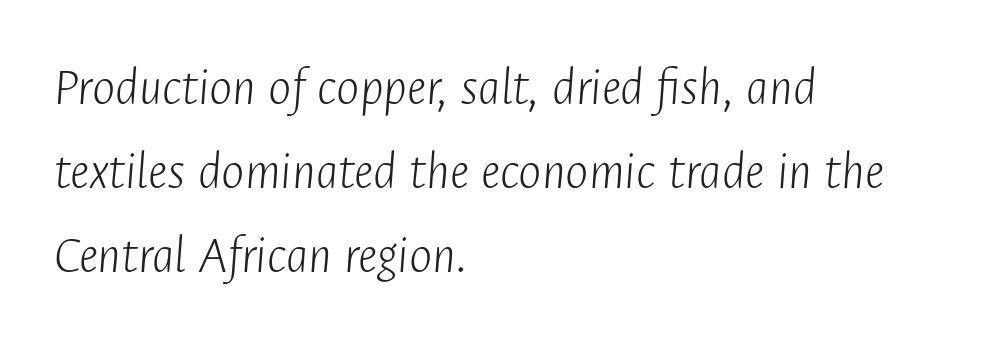
Q: Is the text bold? A: No.
Q: Is the text italic (slanted)? A: Yes, it leans right by about 4 degrees.
Q: Is the text underlined? A: No.
Q: How is the paragraph aligned? A: Left-aligned.
Q: Is the spacing between letters normal or unusually wide? A: Normal.
Q: Is the spacing between lines tight, normal or loose? A: Normal.
Q: Width (condensed, normal, or wide)? A: Condensed.
Q: Stroke contrast? A: Low.
Q: x-height? A: Medium.
Q: Monospaced? A: No.
